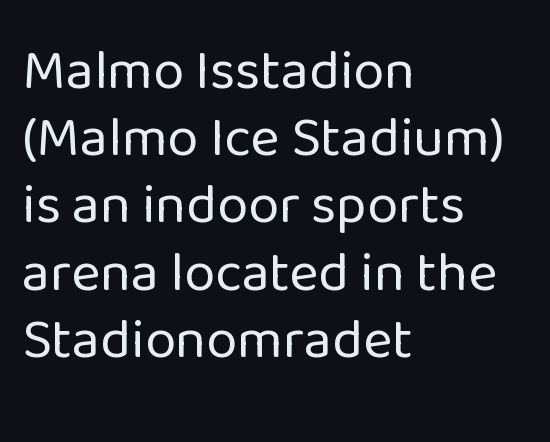
{"serif": "no", "italic": "no", "bold": "no", "weight": "regular", "width": "normal", "stroke_contrast": "low", "x_height": "medium", "monospaced": "no", "underline": "no", "align": "left", "line_spacing_ratio": 1.2, "letter_spacing": "normal", "letter_spacing_em": 0.0, "glyph_px": 56}
